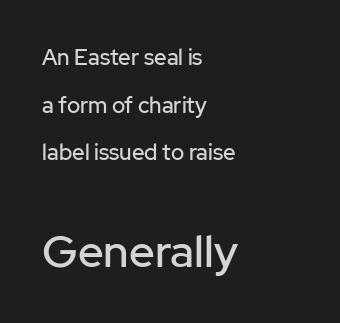
Q: Is the text italic (slanted)? A: No, it is upright.
Q: Is the typeface a serif or a sans-serif typeface? A: Sans-serif.
Q: Is the text underlined? A: No.
Q: How is the paragraph aligned? A: Left-aligned.
Q: Is the spacing between letters normal or unusually wide? A: Normal.
Q: Is the spacing between lines tight, normal or loose? A: Loose.
Q: Which block of text is set in a larger size, the first (top) or the second (bottom)? A: The second (bottom) one.
Q: Width (condensed, normal, or wide)? A: Normal.
Q: Stroke contrast? A: Low.
Q: x-height? A: Medium.
Q: Monospaced? A: No.
